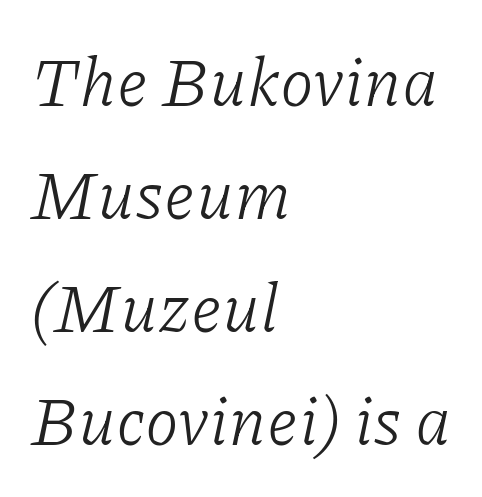
Q: Is the text bold? A: No.
Q: Is the text italic (slanted)? A: Yes, it leans right by about 11 degrees.
Q: Is the typeface a serif or a sans-serif typeface? A: Serif.
Q: Is the text underlined? A: No.
Q: How is the paragraph aligned? A: Left-aligned.
Q: Is the spacing between letters normal or unusually wide? A: Normal.
Q: Is the spacing between lines tight, normal or loose? A: Normal.
Q: Width (condensed, normal, or wide)? A: Normal.
Q: Stroke contrast? A: Low.
Q: x-height? A: Medium.
Q: Monospaced? A: No.
